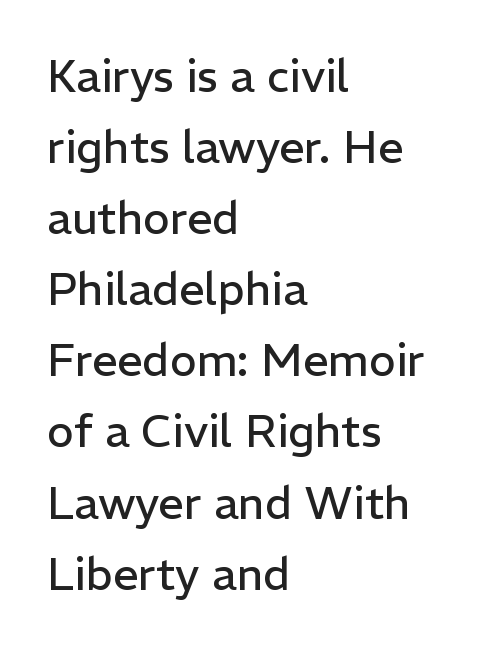
{"serif": "no", "italic": "no", "bold": "no", "weight": "regular", "width": "normal", "stroke_contrast": "low", "x_height": "medium", "monospaced": "no", "underline": "no", "align": "left", "line_spacing": "normal", "line_spacing_ratio": 1.58, "letter_spacing": "normal", "letter_spacing_em": 0.0, "glyph_px": 45}
